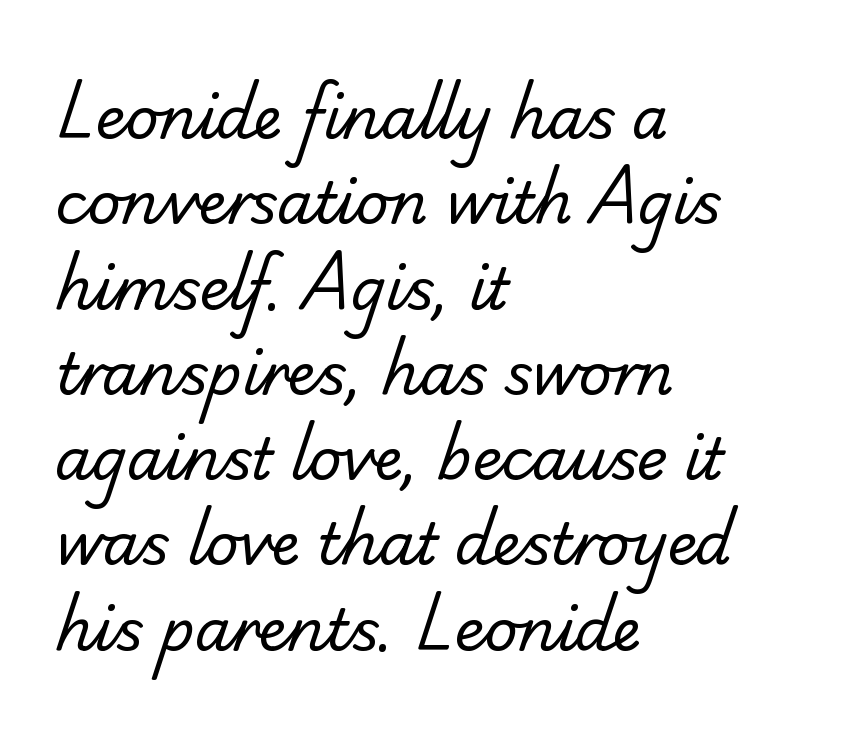
Q: Is the text bold? A: No.
Q: Is the typeface a serif or a sans-serif typeface? A: Sans-serif.
Q: Is the text underlined? A: No.
Q: How is the paragraph aligned? A: Left-aligned.
Q: Is the spacing between letters normal or unusually wide? A: Normal.
Q: Is the spacing between lines tight, normal or loose? A: Normal.
Q: Width (condensed, normal, or wide)? A: Normal.
Q: Stroke contrast? A: Low.
Q: x-height? A: Small.
Q: Monospaced? A: No.
